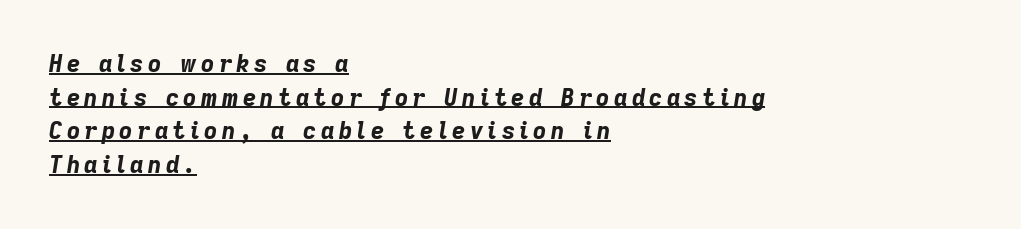
Q: Is the text bold? A: Yes.
Q: Is the text italic (slanted)? A: Yes, it leans right by about 9 degrees.
Q: Is the text underlined? A: Yes.
Q: How is the paragraph aligned? A: Left-aligned.
Q: Is the spacing between lines tight, normal or loose? A: Normal.
